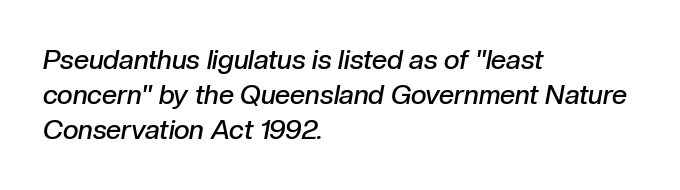
A somewhat darkened texture: the type is semibold rather than bold. Each new line begins a customary step beneath the previous one. Each word holds together tightly as a unit, with standard inter-letter gaps. The lines are quadded left. This is oblique type, the kind used for emphasis or titles. This rendering features lettering with no underline.
